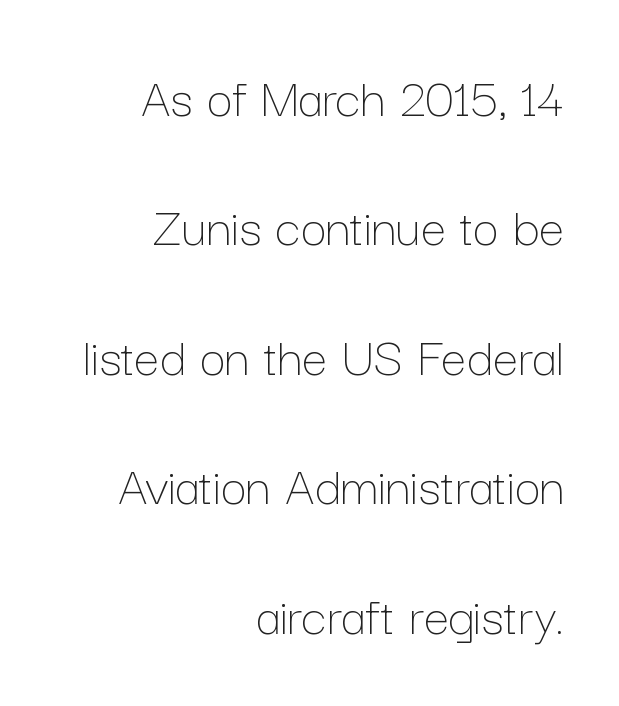
Q: Is the text bold? A: No.
Q: Is the text italic (slanted)? A: No, it is upright.
Q: Is the text underlined? A: No.
Q: How is the paragraph aligned? A: Right-aligned.
Q: Is the spacing between letters normal or unusually wide? A: Normal.
Q: Is the spacing between lines tight, normal or loose? A: Loose.
Q: Width (condensed, normal, or wide)? A: Normal.
Q: Stroke contrast? A: Low.
Q: x-height? A: Medium.
Q: Monospaced? A: No.
